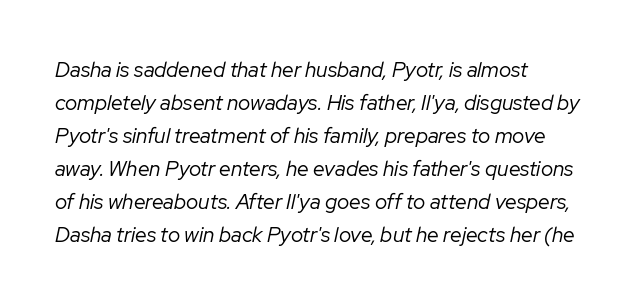
Bold? No — there's no thickening of the strokes. Quick note: interline space is typical. Typeset ragged right — the left edge is the straight one. Slanted lettering throughout. The zone under the glyphs is completely vacant.
